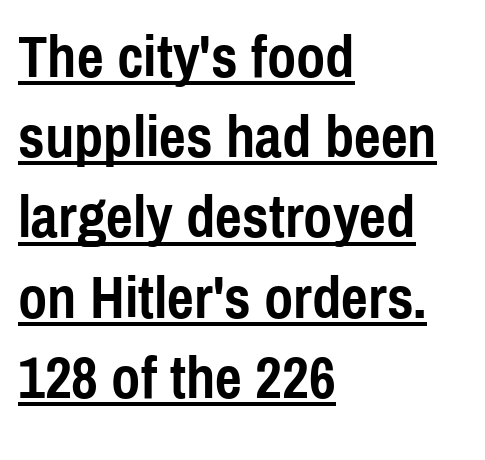
Check the space under the baseline: a stroke is drawn there. Typesetter's note: full bold, strokes at maximum text heaviness. Layout note: lines flush left. When letters stand straight like this, we call the style roman or upright. Look at the bottom of the vertical strokes: they stop flat, with no serifs.
